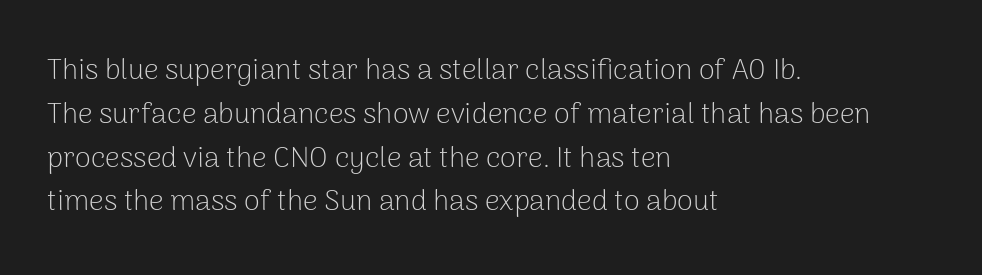
The image shows 29 px light sans-serif type, upright; set left-aligned, normal line spacing (1.51x), normal letter spacing, not underlined; low stroke contrast and a medium x-height.
